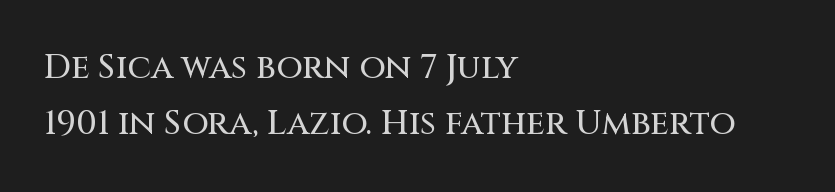
Q: Is the text italic (slanted)? A: No, it is upright.
Q: Is the typeface a serif or a sans-serif typeface? A: Sans-serif.
Q: Is the text underlined? A: No.
Q: How is the paragraph aligned? A: Left-aligned.
Q: Is the spacing between letters normal or unusually wide? A: Normal.
Q: Is the spacing between lines tight, normal or loose? A: Normal.
Q: Width (condensed, normal, or wide)? A: Normal.
Q: Stroke contrast? A: Medium.
Q: x-height? A: Large.
Q: Monospaced? A: No.
